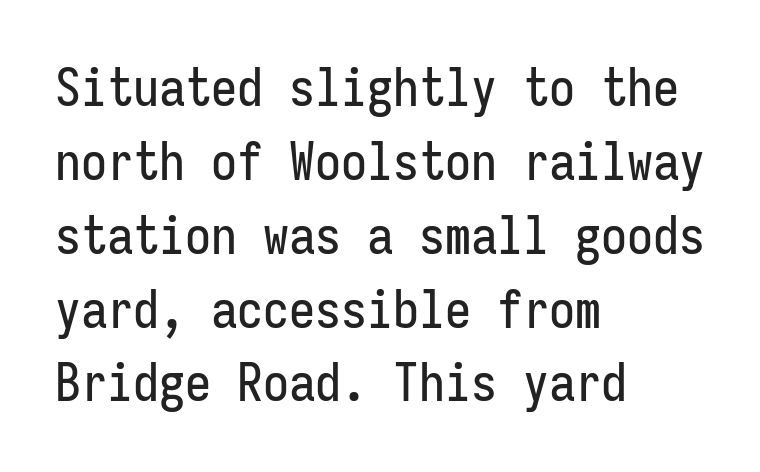
Every character here occupies the same horizontal width, giving the sample a typewriter-like rhythm. Stroke terminals: plain, sans-serif. These lines were composed using upright roman letters. In terms of letterspacing, this is plain default setting.
